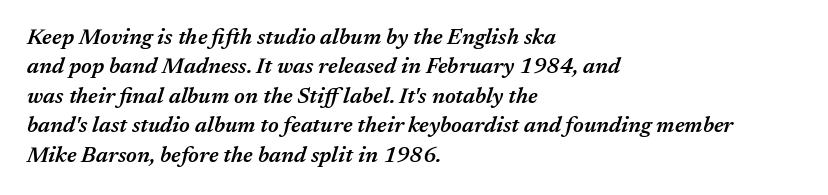
The image shows 22 px text type, italic (leaning right); set left-aligned, normal line spacing (1.34x), normal letter spacing, not underlined.
